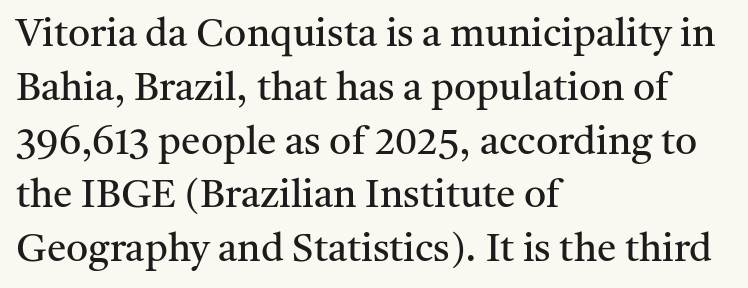
This rendering leaves character spacing at its baseline value. Stroke mass is kept to a normal reading level or below. Anything drawn beneath the words? Only blank space. I'd call this a serif setting — the letters wear small feet.
